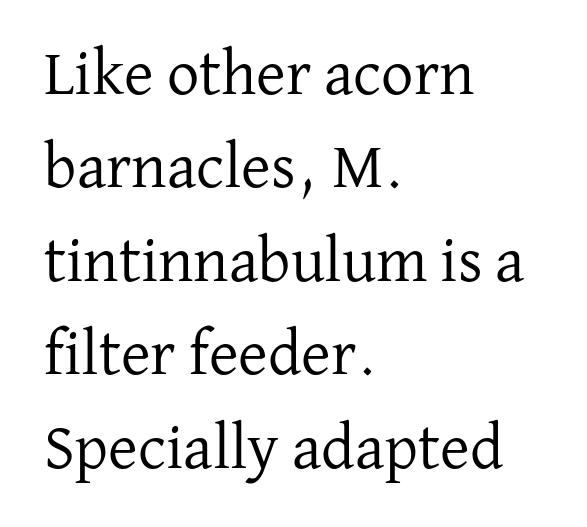
{"serif": "yes", "italic": "no", "bold": "no", "weight": "regular", "width": "normal", "stroke_contrast": "low", "x_height": "medium", "monospaced": "no", "underline": "no", "align": "left", "line_spacing": "normal", "line_spacing_ratio": 1.46, "letter_spacing": "normal", "letter_spacing_em": 0.0, "glyph_px": 64}
